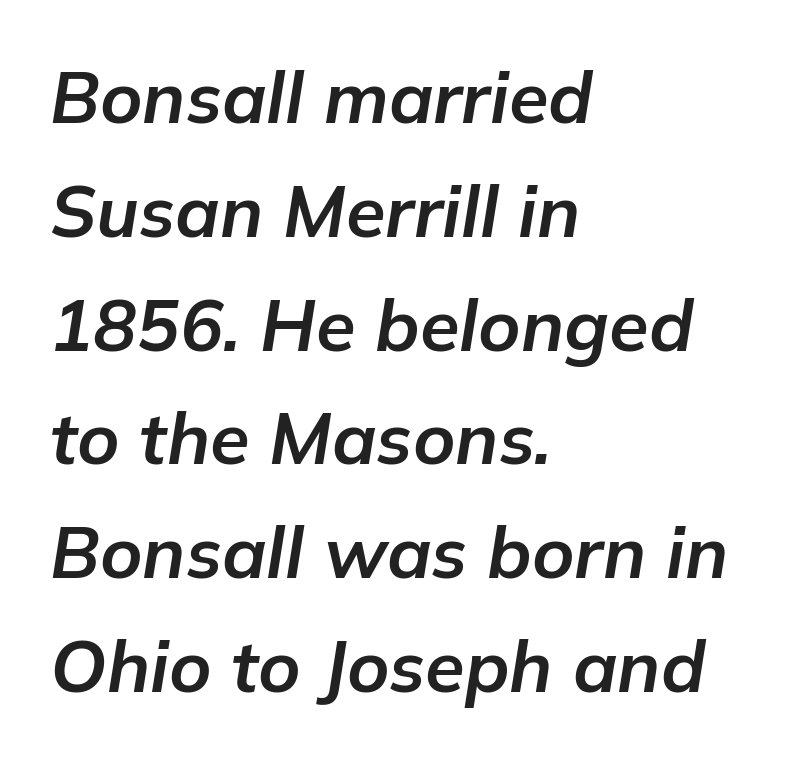
Q: Is the text bold? A: Yes.
Q: Is the text italic (slanted)? A: Yes, it leans right by about 9 degrees.
Q: Is the text underlined? A: No.
Q: How is the paragraph aligned? A: Left-aligned.
Q: Is the spacing between letters normal or unusually wide? A: Normal.
Q: Is the spacing between lines tight, normal or loose? A: Normal.
Q: Width (condensed, normal, or wide)? A: Normal.
Q: Stroke contrast? A: Low.
Q: x-height? A: Medium.
Q: Monospaced? A: No.
